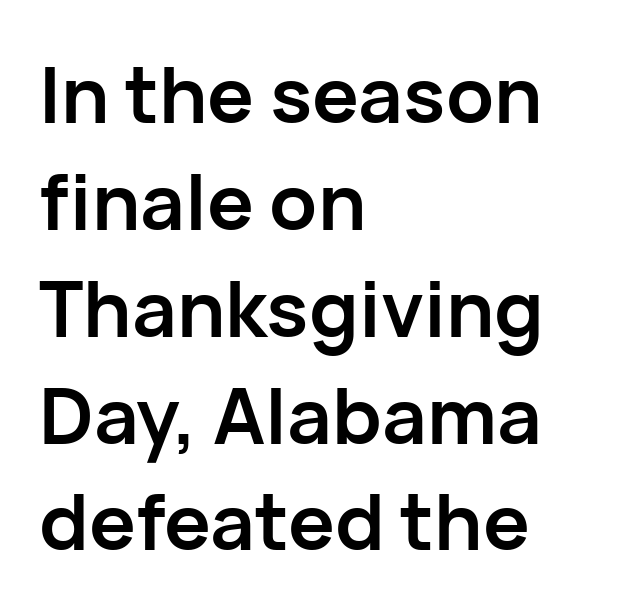
The image shows 78 px semibold sans-serif type, upright; set left-aligned, normal line spacing (1.37x), normal letter spacing, not underlined; low stroke contrast and a medium x-height.
